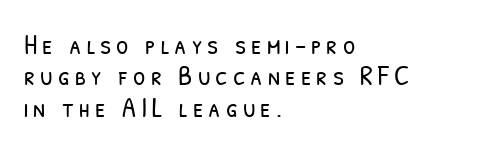
Q: Is the text bold? A: No.
Q: Is the typeface a serif or a sans-serif typeface? A: Sans-serif.
Q: Is the text underlined? A: No.
Q: How is the paragraph aligned? A: Left-aligned.
Q: Is the spacing between lines tight, normal or loose? A: Tight.
Q: Width (condensed, normal, or wide)? A: Condensed.
Q: Stroke contrast? A: Low.
Q: x-height? A: Medium.
Q: Monospaced? A: No.
